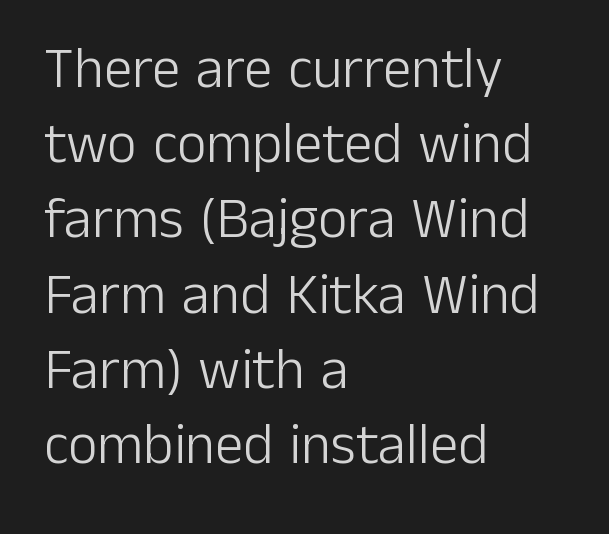
Q: Is the text bold? A: No.
Q: Is the text italic (slanted)? A: No, it is upright.
Q: Is the typeface a serif or a sans-serif typeface? A: Sans-serif.
Q: Is the text underlined? A: No.
Q: How is the paragraph aligned? A: Left-aligned.
Q: Is the spacing between letters normal or unusually wide? A: Normal.
Q: Is the spacing between lines tight, normal or loose? A: Normal.
Q: Width (condensed, normal, or wide)? A: Normal.
Q: Stroke contrast? A: Low.
Q: x-height? A: Medium.
Q: Monospaced? A: No.
